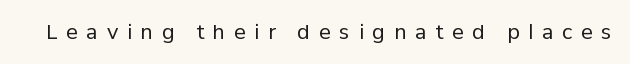
The image shows 20 px text type, upright; set unusually wide letter spacing (+0.43 em), not underlined.
